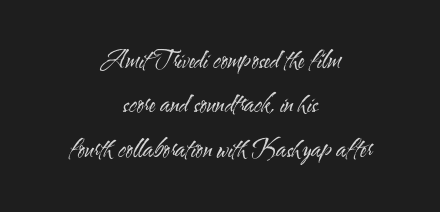
Q: Is the text bold? A: No.
Q: Is the text italic (slanted)? A: Yes.
Q: Is the text underlined? A: No.
Q: How is the paragraph aligned? A: Centered.
Q: Is the spacing between letters normal or unusually wide? A: Normal.
